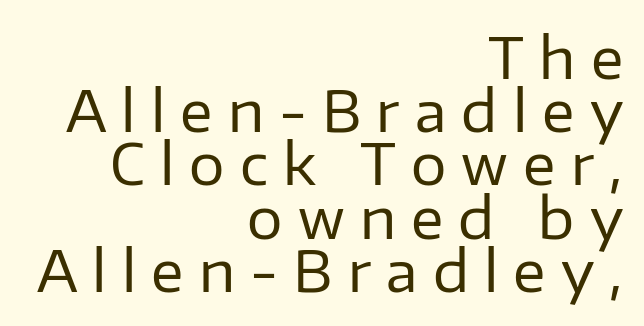
Q: Is the text bold? A: No.
Q: Is the text italic (slanted)? A: No, it is upright.
Q: Is the typeface a serif or a sans-serif typeface? A: Sans-serif.
Q: Is the text underlined? A: No.
Q: How is the paragraph aligned? A: Right-aligned.
Q: Is the spacing between letters normal or unusually wide? A: Unusually wide.
Q: Is the spacing between lines tight, normal or loose? A: Tight.
Q: Width (condensed, normal, or wide)? A: Normal.
Q: Stroke contrast? A: Low.
Q: x-height? A: Medium.
Q: Monospaced? A: No.
